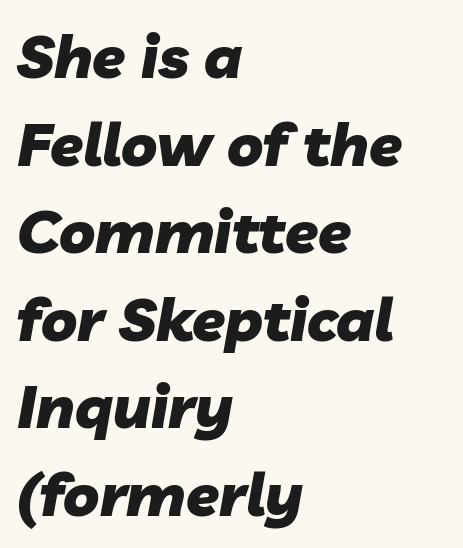
The image shows 60 px heavy type, italic (leaning right); set left-aligned, normal line spacing (1.46x), normal letter spacing, not underlined; low stroke contrast and a medium x-height.
